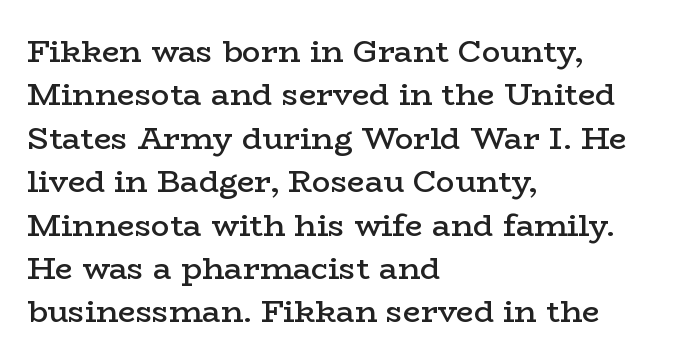
In terms of leading, this rendering sits right in the middle. Strokes here are thickened, but only to semibold level. This is serif lettering, the kind often seen in printed books. Only glyphs here, with clear space below each row.
